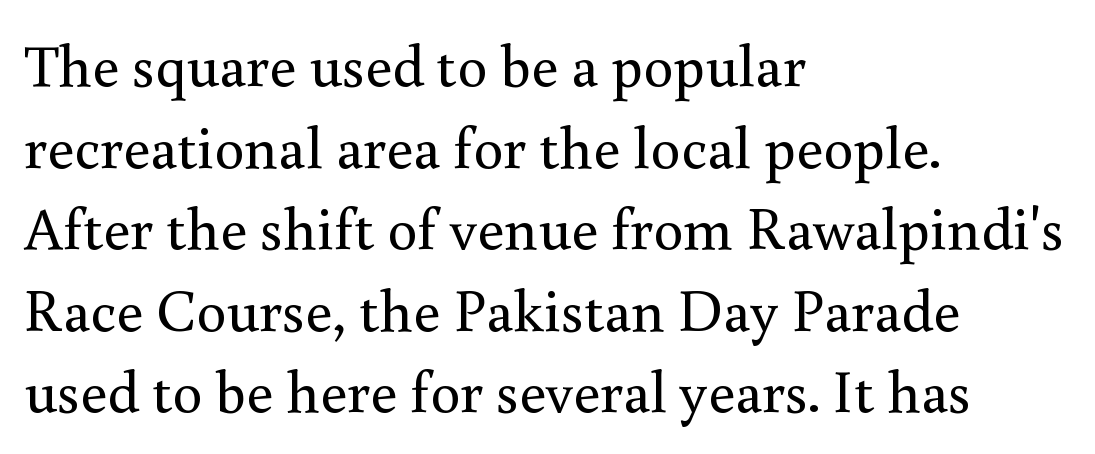
Ascenders rise straight up at ninety degrees. Horizontal bands of white between lines are of average thickness. This sample is left-justified, so line endings fall wherever the words run out. Yep, those are serifs on the letters. Compared with typical body copy, the letter spacing here is the same. Spacing verdict: proportional, widths tailored to each character.
